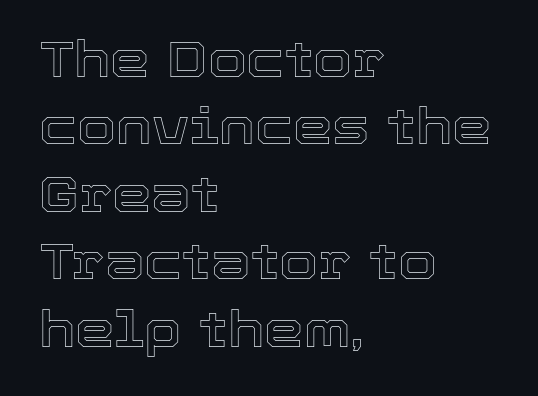
Q: Is the text italic (slanted)? A: No, it is upright.
Q: Is the text underlined? A: No.
Q: How is the paragraph aligned? A: Left-aligned.
Q: Is the spacing between letters normal or unusually wide? A: Normal.
Q: Is the spacing between lines tight, normal or loose? A: Normal.
Q: Width (condensed, normal, or wide)? A: Normal.
Q: x-height? A: Medium.
Q: Monospaced? A: No.
